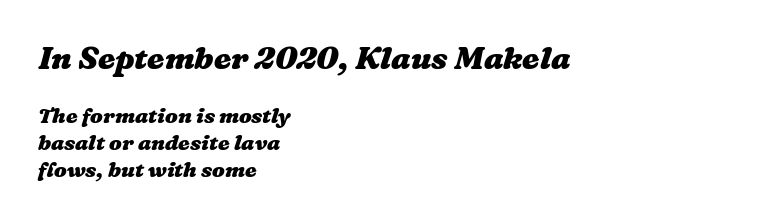
Any mark beneath the type? The region is blank. Leftover space on each line is placed entirely after the last word. Which of the two is more prominent by size? The first, at the top. Horizontal bands of white between lines are of average thickness.
